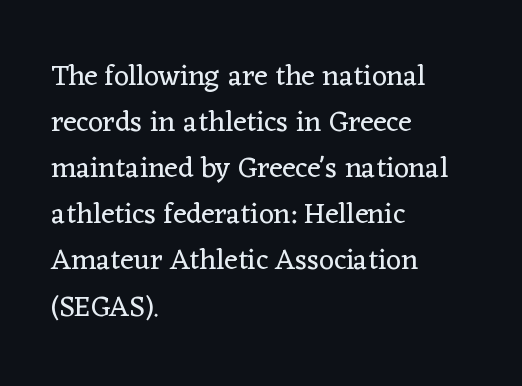
Words appear dense and cohesive because spacing is normal. The line-height multiplier appears to be the usual default. The type family on display is of the serif kind. The passage shown is not bold in any degree.
